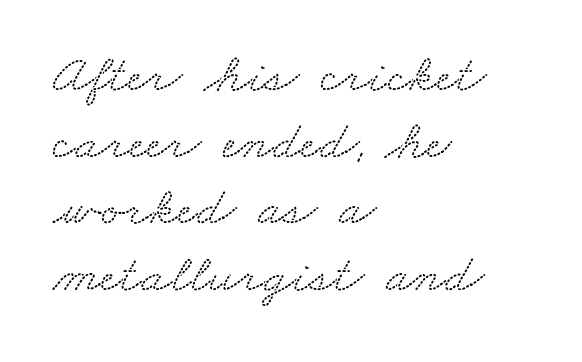
{"serif": "yes", "width": "wide", "stroke_contrast": "low", "x_height": "small", "monospaced": "no", "underline": "no", "align": "left", "line_spacing_ratio": 1.21, "letter_spacing": "normal", "letter_spacing_em": 0.0, "glyph_px": 55}
